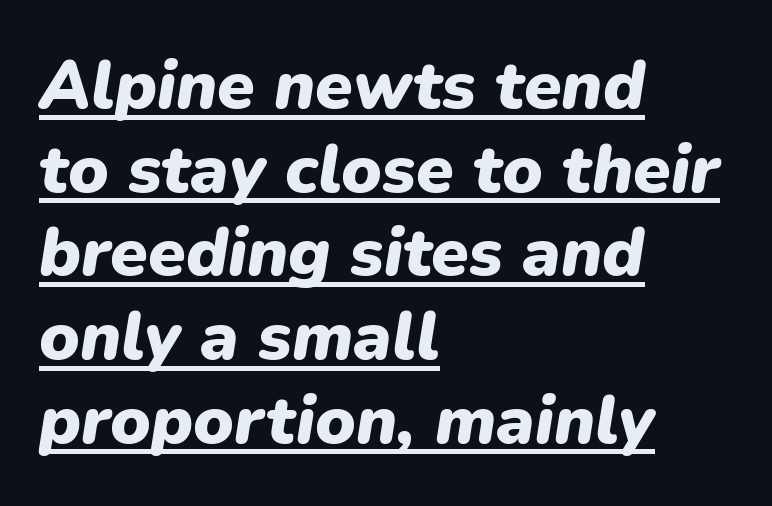
The image shows 68 px heavy type, italic (leaning right); set left-aligned, line spacing 1.23x, normal letter spacing, underlined; low stroke contrast and a medium x-height.
